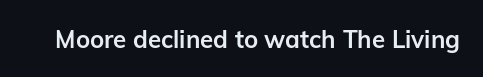
What stands out about the letter spacing? Nothing — it is the standard amount. Upright lettering throughout. Bold? Absolutely — the strokes are thick and heavy. The glyphs are unaccompanied by any horizontal stroke below them.
